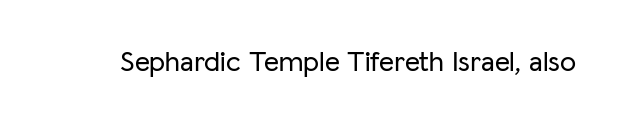
The image shows 29 px sans-serif type, upright; set normal letter spacing, not underlined; low stroke contrast and a medium x-height.
